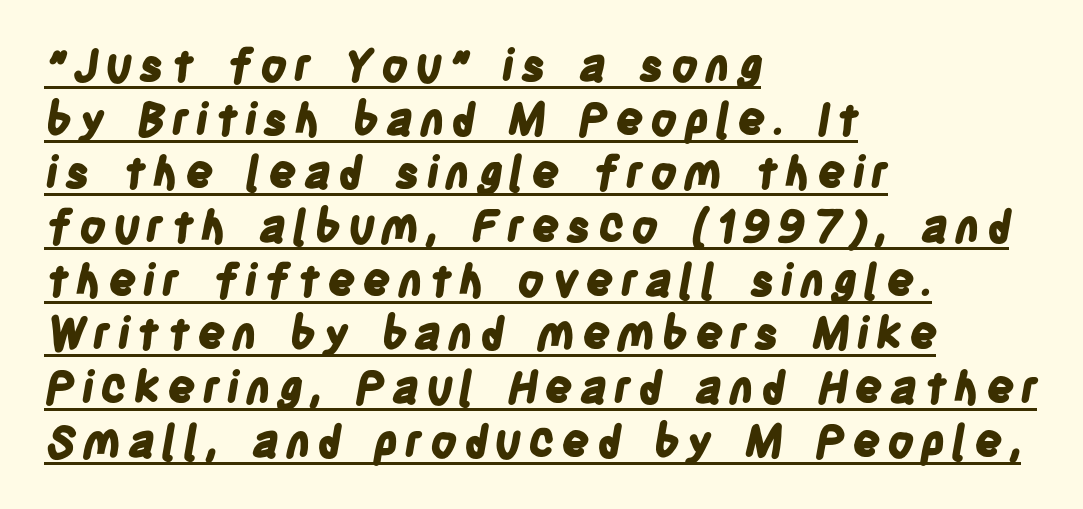
Q: Is the text bold? A: Yes.
Q: Is the typeface a serif or a sans-serif typeface? A: Sans-serif.
Q: Is the text underlined? A: Yes.
Q: How is the paragraph aligned? A: Left-aligned.
Q: Width (condensed, normal, or wide)? A: Condensed.
Q: Stroke contrast? A: Low.
Q: x-height? A: Large.
Q: Monospaced? A: No.
